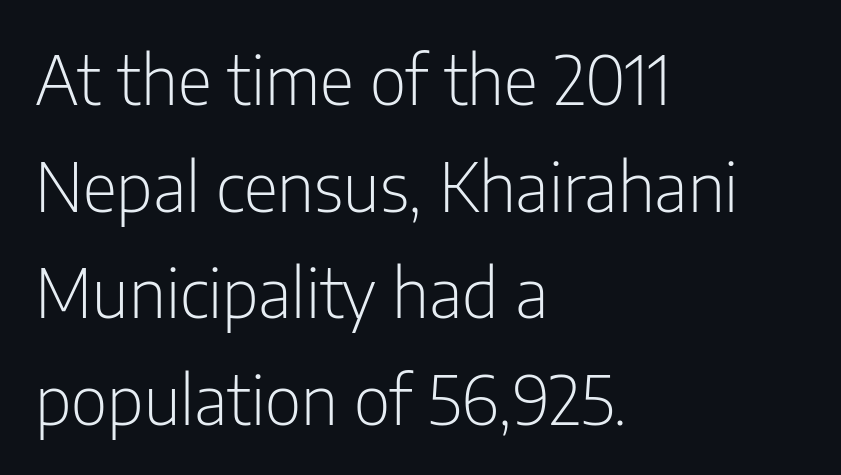
Q: Is the text bold? A: No.
Q: Is the text italic (slanted)? A: No, it is upright.
Q: Is the typeface a serif or a sans-serif typeface? A: Sans-serif.
Q: Is the text underlined? A: No.
Q: How is the paragraph aligned? A: Left-aligned.
Q: Is the spacing between letters normal or unusually wide? A: Normal.
Q: Is the spacing between lines tight, normal or loose? A: Normal.
Q: Width (condensed, normal, or wide)? A: Condensed.
Q: Stroke contrast? A: Low.
Q: x-height? A: Medium.
Q: Monospaced? A: No.
